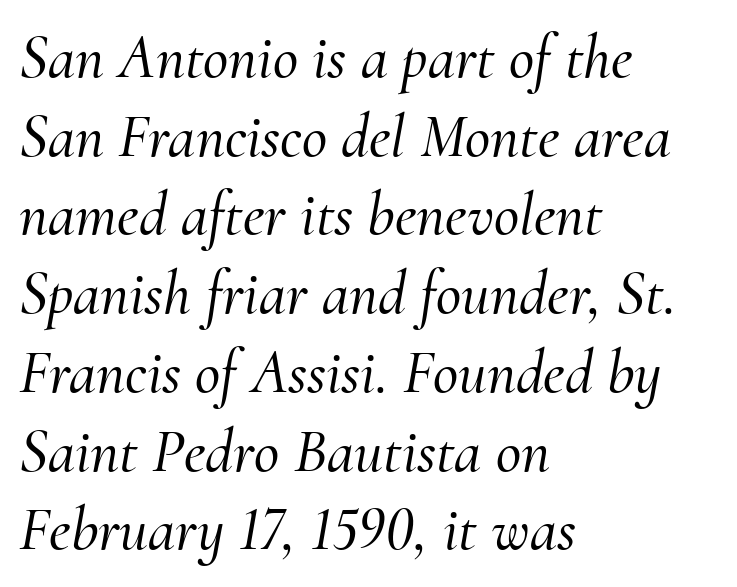
{"serif": "yes", "italic": "yes", "lean": "right", "slant_degrees": 10, "width": "normal", "stroke_contrast": "medium", "x_height": "small", "monospaced": "no", "underline": "no", "align": "left", "line_spacing": "normal", "line_spacing_ratio": 1.27, "letter_spacing": "normal", "letter_spacing_em": 0.0, "glyph_px": 62}
